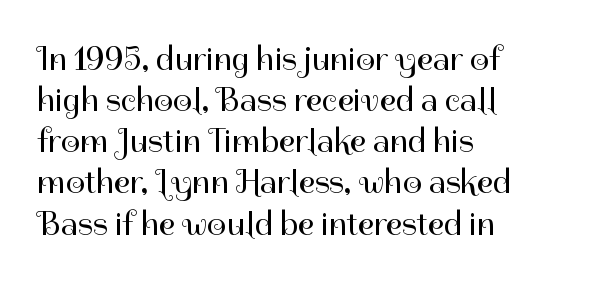
Q: Is the text bold? A: No.
Q: Is the text italic (slanted)? A: No, it is upright.
Q: Is the typeface a serif or a sans-serif typeface? A: Sans-serif.
Q: Is the text underlined? A: No.
Q: How is the paragraph aligned? A: Left-aligned.
Q: Is the spacing between letters normal or unusually wide? A: Normal.
Q: Width (condensed, normal, or wide)? A: Normal.
Q: Stroke contrast? A: High.
Q: x-height? A: Medium.
Q: Monospaced? A: No.
